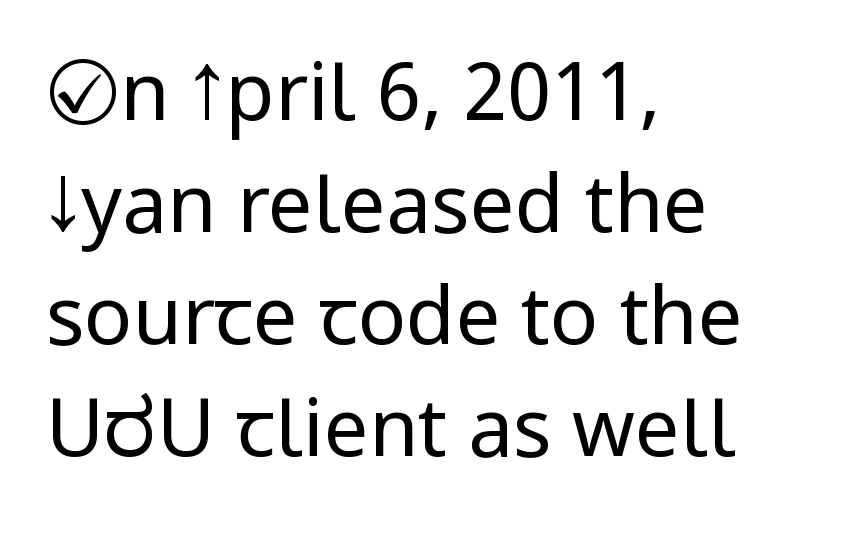
The image shows 80 px regular-weight, condensed sans-serif type, upright; set left-aligned, normal line spacing (1.4x), normal letter spacing, not underlined; low stroke contrast and a large x-height.
